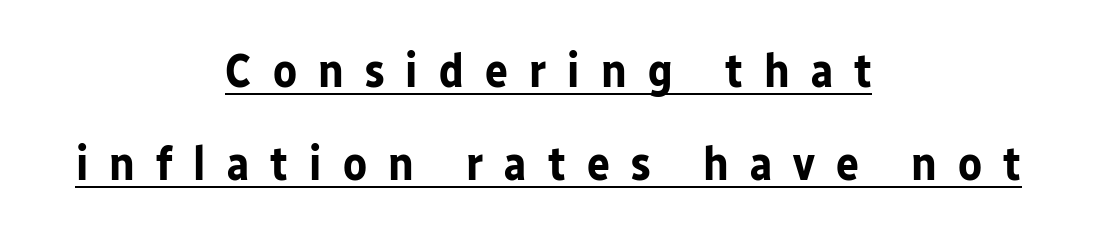
Spacing verdict: proportional, widths tailored to each character. The font is running at its bold setting. These lines are composed in type without serifs. Tracking value appears strongly positive — letters spread wide. The rendering uses the underline text-decoration. The lettering holds an erect, upright posture throughout.
